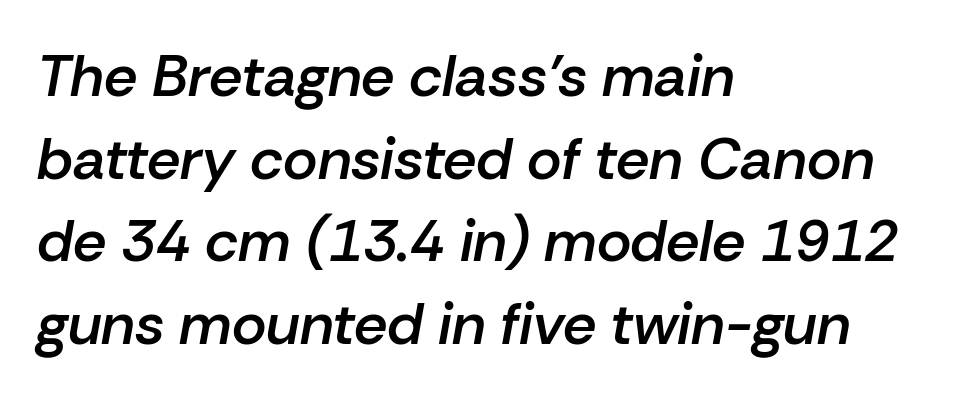
Just letters on the line, the space beneath them empty. How are the letters spaced? Ordinarily, with no added tracking. Looks like regular typesetting: each glyph gets only the width it needs. These lines carry some extra weight — a demibold, not a full bold.
